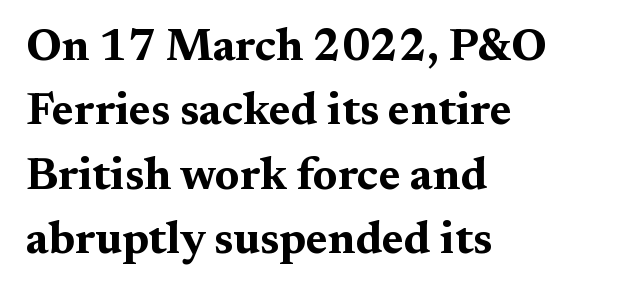
Q: Is the text bold? A: Yes.
Q: Is the text italic (slanted)? A: No, it is upright.
Q: Is the typeface a serif or a sans-serif typeface? A: Serif.
Q: Is the text underlined? A: No.
Q: How is the paragraph aligned? A: Left-aligned.
Q: Is the spacing between letters normal or unusually wide? A: Normal.
Q: Is the spacing between lines tight, normal or loose? A: Normal.
Q: Width (condensed, normal, or wide)? A: Wide.
Q: Stroke contrast? A: Medium.
Q: x-height? A: Medium.
Q: Monospaced? A: No.
